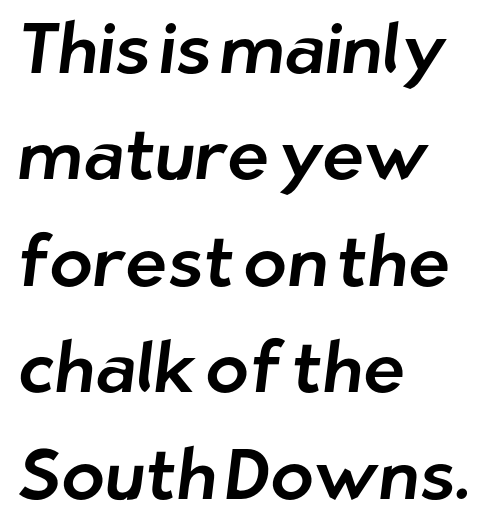
Q: Is the typeface a serif or a sans-serif typeface? A: Sans-serif.
Q: Is the text underlined? A: No.
Q: How is the paragraph aligned? A: Left-aligned.
Q: Is the spacing between letters normal or unusually wide? A: Normal.
Q: Is the spacing between lines tight, normal or loose? A: Normal.
Q: Width (condensed, normal, or wide)? A: Normal.
Q: Stroke contrast? A: Low.
Q: x-height? A: Medium.
Q: Monospaced? A: No.
